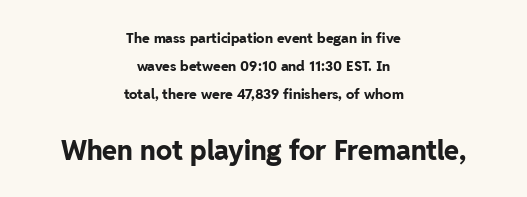
{"italic": "no", "bold": "yes", "underline": "no", "align": "center", "line_spacing": "loose", "line_spacing_ratio": 1.99, "letter_spacing": "normal", "letter_spacing_em": 0.0, "larger_block": "second", "size_ratio": 1.93, "glyph_px": 27}
